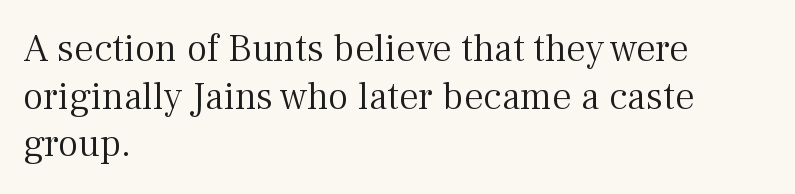
Q: Is the text bold? A: No.
Q: Is the text italic (slanted)? A: No, it is upright.
Q: Is the typeface a serif or a sans-serif typeface? A: Serif.
Q: Is the text underlined? A: No.
Q: How is the paragraph aligned? A: Left-aligned.
Q: Is the spacing between letters normal or unusually wide? A: Normal.
Q: Width (condensed, normal, or wide)? A: Normal.
Q: Stroke contrast? A: Medium.
Q: x-height? A: Medium.
Q: Monospaced? A: No.
